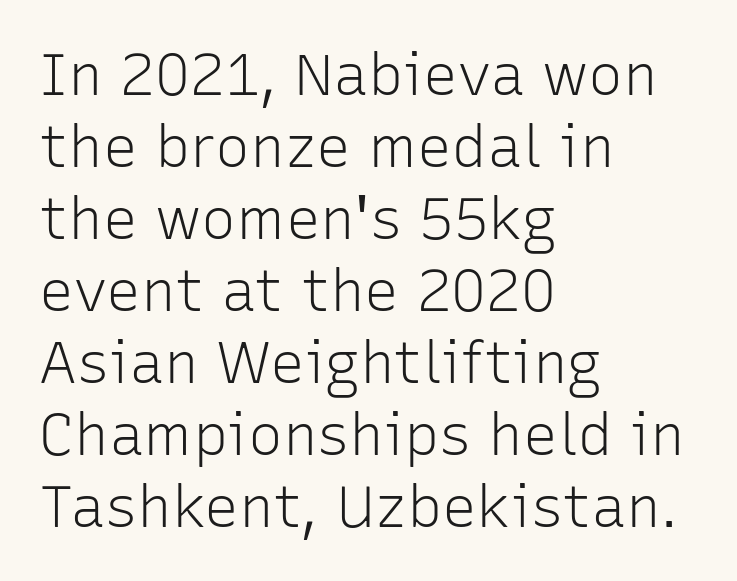
{"serif": "no", "italic": "no", "bold": "no", "weight": "light", "width": "normal", "stroke_contrast": "low", "x_height": "medium", "monospaced": "no", "underline": "no", "align": "left", "line_spacing_ratio": 1.24, "letter_spacing": "normal", "letter_spacing_em": 0.0, "glyph_px": 58}
